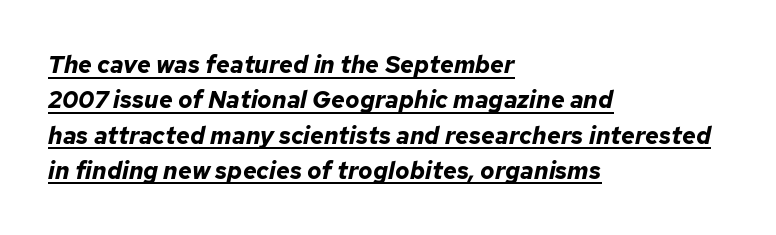
Q: Is the text bold? A: Yes.
Q: Is the text italic (slanted)? A: Yes, it leans right by about 12 degrees.
Q: Is the text underlined? A: Yes.
Q: How is the paragraph aligned? A: Left-aligned.
Q: Is the spacing between letters normal or unusually wide? A: Normal.
Q: Is the spacing between lines tight, normal or loose? A: Normal.
